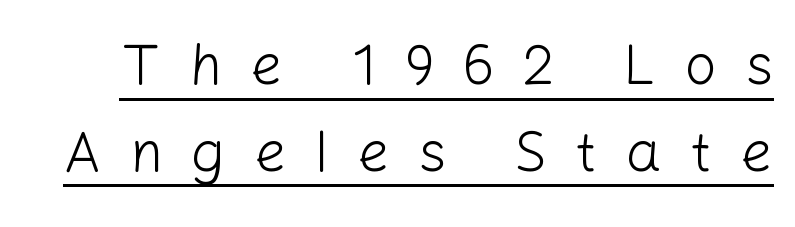
{"serif": "no", "italic": "no", "bold": "no", "weight": "light", "width": "normal", "stroke_contrast": "low", "x_height": "medium", "monospaced": "no", "underline": "yes", "line_spacing": "normal", "line_spacing_ratio": 1.52, "letter_spacing": "wide", "letter_spacing_em": 0.49, "glyph_px": 57}
